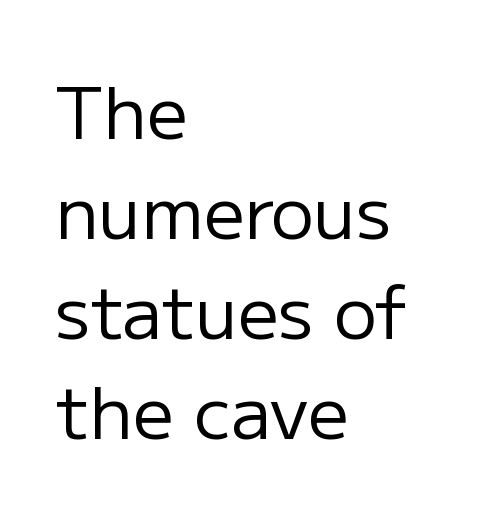
Q: Is the text bold? A: No.
Q: Is the text italic (slanted)? A: No, it is upright.
Q: Is the typeface a serif or a sans-serif typeface? A: Sans-serif.
Q: Is the text underlined? A: No.
Q: How is the paragraph aligned? A: Left-aligned.
Q: Is the spacing between letters normal or unusually wide? A: Normal.
Q: Is the spacing between lines tight, normal or loose? A: Normal.
Q: Width (condensed, normal, or wide)? A: Normal.
Q: Stroke contrast? A: Low.
Q: x-height? A: Medium.
Q: Monospaced? A: No.
